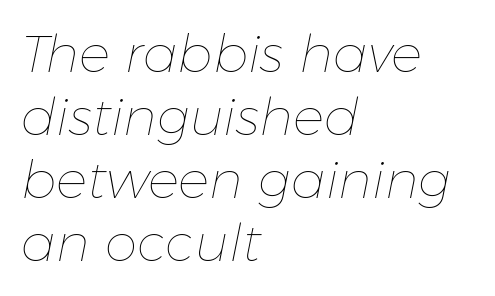
Q: Is the text bold? A: No.
Q: Is the text italic (slanted)? A: Yes, it leans right by about 11 degrees.
Q: Is the text underlined? A: No.
Q: How is the paragraph aligned? A: Left-aligned.
Q: Is the spacing between letters normal or unusually wide? A: Normal.
Q: Width (condensed, normal, or wide)? A: Normal.
Q: Stroke contrast? A: Low.
Q: x-height? A: Medium.
Q: Monospaced? A: No.
